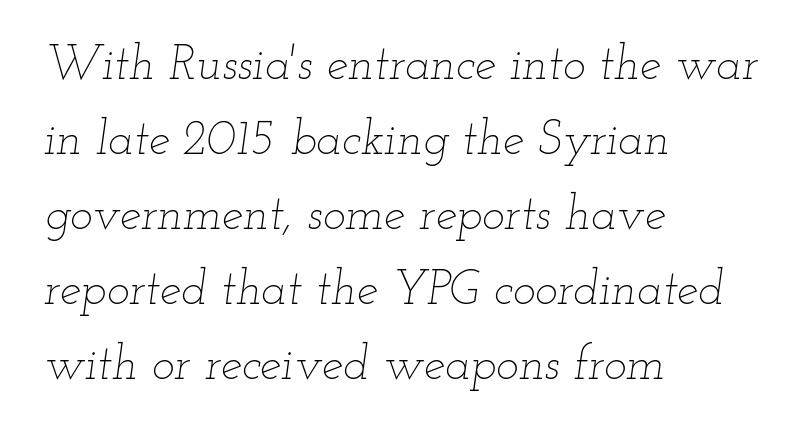
{"italic": "yes", "lean": "right", "slant_degrees": 12, "bold": "no", "weight": "thin", "width": "wide", "stroke_contrast": "low", "x_height": "small", "monospaced": "no", "underline": "no", "align": "left", "line_spacing": "normal", "line_spacing_ratio": 1.56, "letter_spacing": "normal", "letter_spacing_em": 0.0, "glyph_px": 48}
